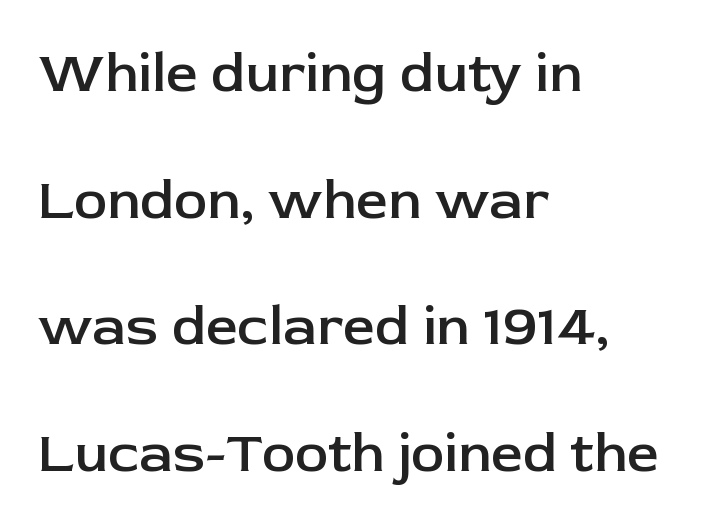
Leftover space on each line is placed entirely after the last word. Examine the stroke ends and you'll find no serifs. A typesetter would call this proportional, since set widths differ per character. Students, this is semibold: more ink than regular, less than bold. The type is set solid horizontally, with unmodified tracking.
